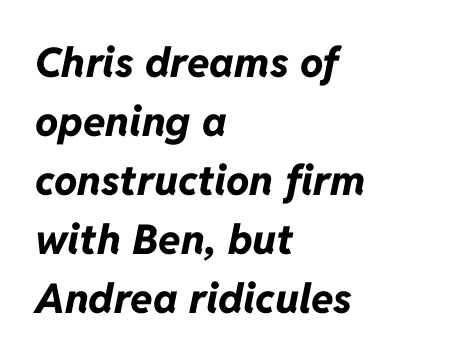
The image shows 41 px bold type, italic (leaning right); set left-aligned, normal line spacing (1.44x), normal letter spacing, not underlined; low stroke contrast and a medium x-height.
